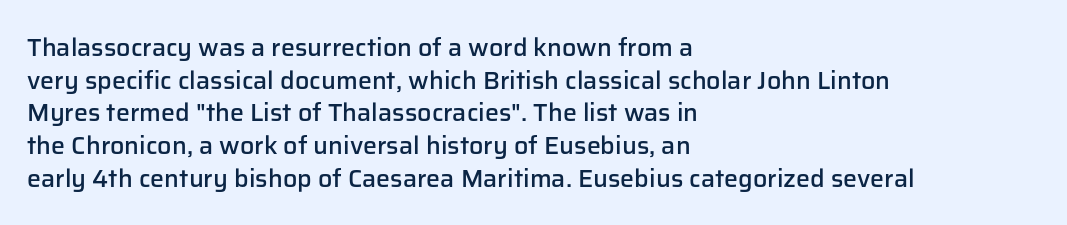
{"italic": "no", "bold": "semi", "underline": "no", "align": "left", "line_spacing": "normal", "line_spacing_ratio": 1.31, "letter_spacing": "normal", "letter_spacing_em": 0.0, "glyph_px": 25}
